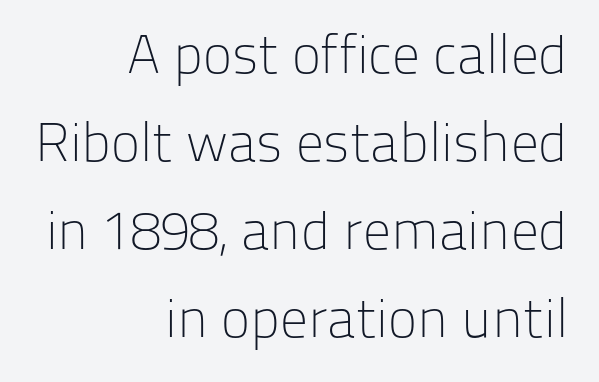
{"serif": "no", "italic": "no", "bold": "no", "weight": "light", "width": "normal", "stroke_contrast": "low", "x_height": "medium", "monospaced": "no", "underline": "no", "align": "right", "line_spacing": "normal", "line_spacing_ratio": 1.6, "letter_spacing": "normal", "letter_spacing_em": 0.0, "glyph_px": 55}
